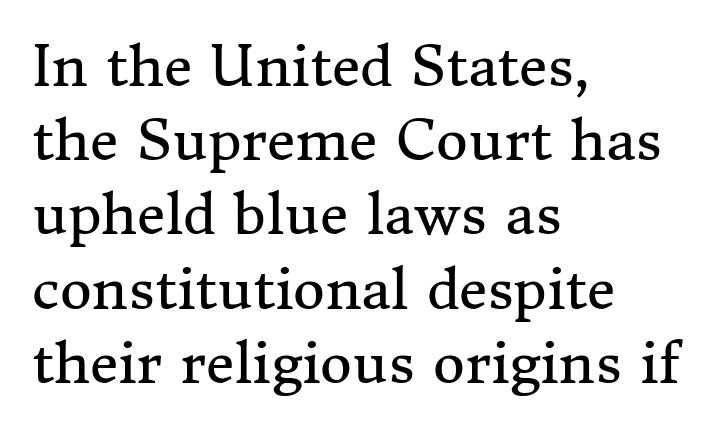
Q: Is the text bold? A: No.
Q: Is the text italic (slanted)? A: No, it is upright.
Q: Is the typeface a serif or a sans-serif typeface? A: Serif.
Q: Is the text underlined? A: No.
Q: How is the paragraph aligned? A: Left-aligned.
Q: Is the spacing between letters normal or unusually wide? A: Normal.
Q: Is the spacing between lines tight, normal or loose? A: Normal.
Q: Width (condensed, normal, or wide)? A: Normal.
Q: Stroke contrast? A: Medium.
Q: x-height? A: Medium.
Q: Monospaced? A: No.
